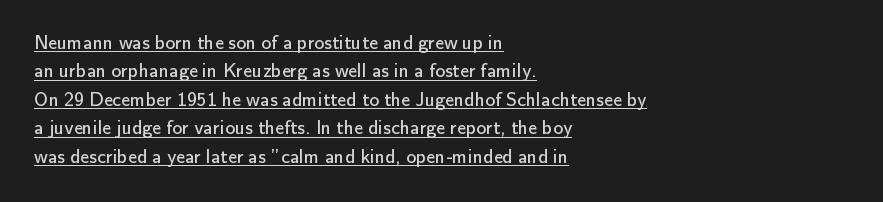
The image shows 20 px text type, upright; set left-aligned, normal line spacing (1.42x), normal letter spacing, underlined.
